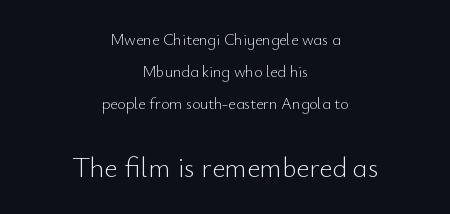
Stroke terminals: plain, sans-serif. Regarding leading, the lines here are spaced well apart. A typesetter would mark this as roman, not italic. Letters rest on an invisible, unmarked baseline. One-word summary of the alignment: center.
